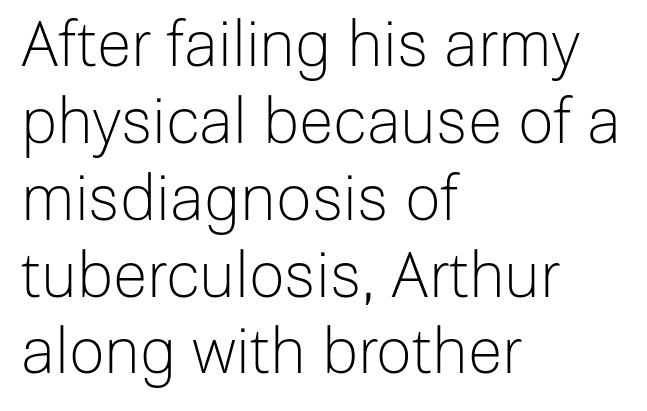
Every row of glyphs begins at an identical x-position on the left. The passage shown is not underscored anywhere. In terms of posture, this sample is upright. Note: no serifs on the glyphs. Think of a printed novel: that variable character pitch is what you see here. The type is set solid horizontally, with unmodified tracking.
